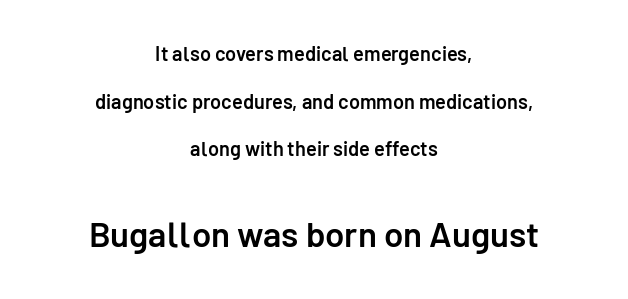
Observe the absence of serifs on each vertical stroke in this sample. The lettering stays uniformly vertical, giving the passage a roman look. Compared with typical paragraphs, the rows here are farther apart. Which margin do the lines hug? Neither — every line sits in the middle. The composition opens small and finishes big.
